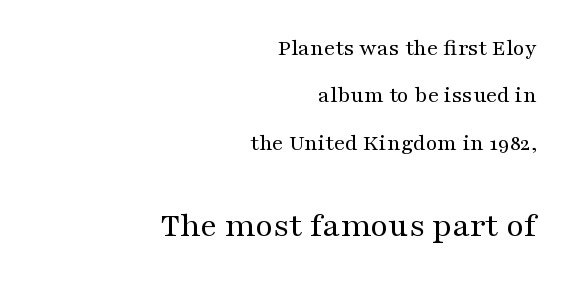
Quick note: interline space is abundant. Each letter's strokes conclude with small projecting serifs. Do the characters align in a grid? No, the font is proportional. Default kerning and tracking; the words read as compact shapes. Decoration check: the copy has no underline. Layout note: lines flush right.
